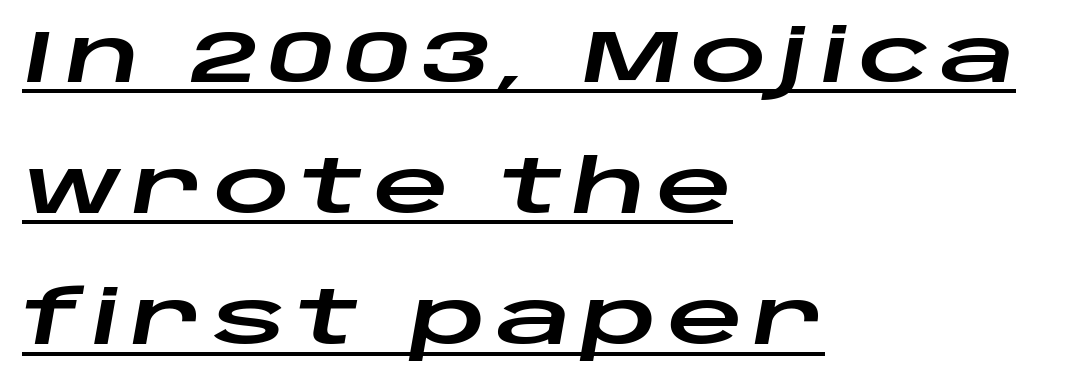
Q: Is the text italic (slanted)? A: Yes, it leans right by about 10 degrees.
Q: Is the text underlined? A: Yes.
Q: How is the paragraph aligned? A: Left-aligned.
Q: Width (condensed, normal, or wide)? A: Wide.
Q: Stroke contrast? A: Low.
Q: x-height? A: Large.
Q: Monospaced? A: No.
